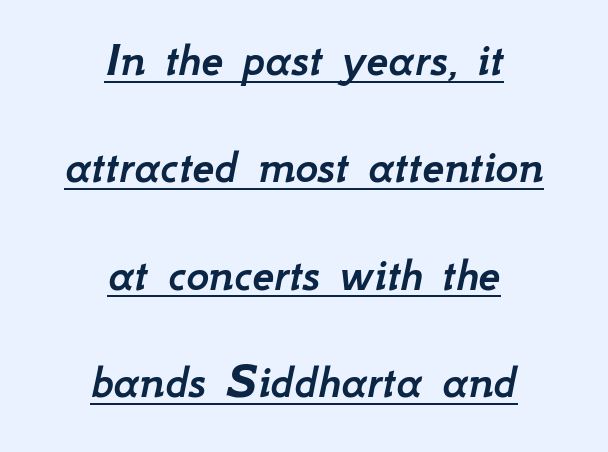
Q: Is the text italic (slanted)? A: Yes, it leans right by about 12 degrees.
Q: Is the text underlined? A: Yes.
Q: How is the paragraph aligned? A: Centered.
Q: Is the spacing between letters normal or unusually wide? A: Normal.
Q: Is the spacing between lines tight, normal or loose? A: Loose.
Q: Width (condensed, normal, or wide)? A: Normal.
Q: Stroke contrast? A: Low.
Q: x-height? A: Small.
Q: Monospaced? A: No.
